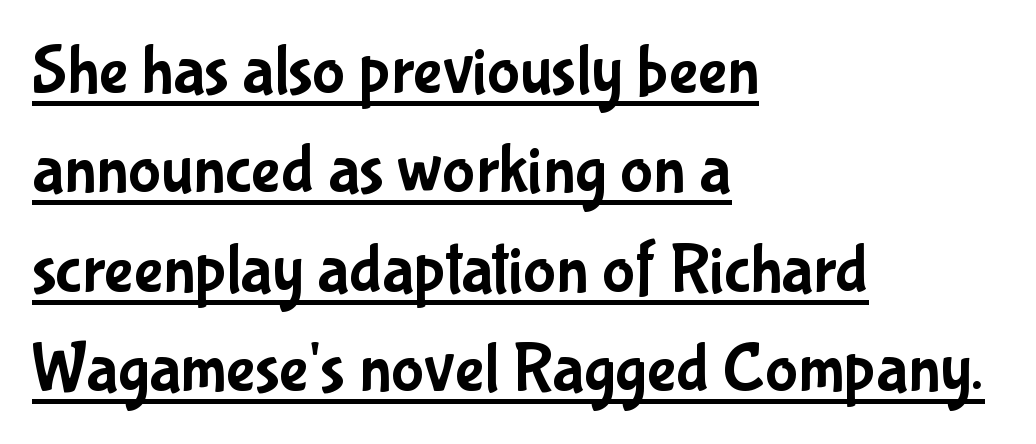
The image shows 69 px condensed sans-serif type, upright; set left-aligned, normal line spacing (1.44x), normal letter spacing, underlined; low stroke contrast and a medium x-height.
